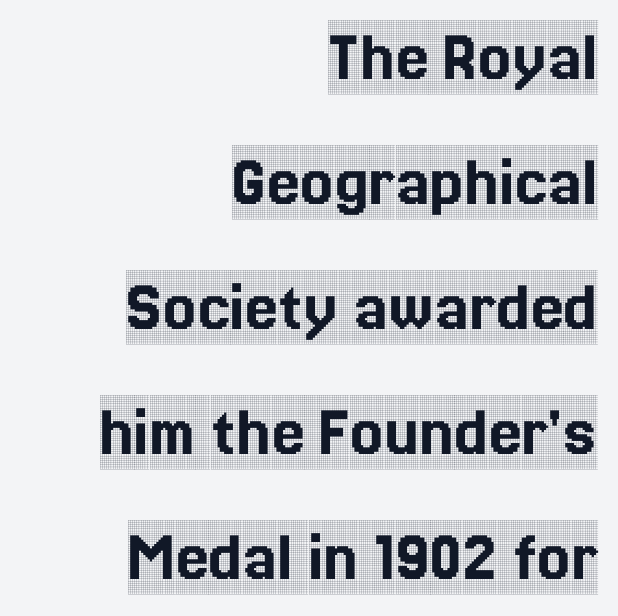
{"serif": "yes", "italic": "no", "width": "condensed", "x_height": "large", "monospaced": "no", "underline": "no", "align": "right", "line_spacing": "normal", "line_spacing_ratio": 1.69, "letter_spacing": "normal", "letter_spacing_em": 0.0, "glyph_px": 74}
